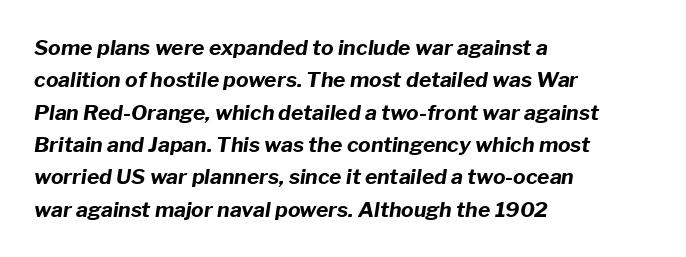
The image shows 21 px bold type, italic (leaning right); set left-aligned, normal line spacing (1.54x), normal letter spacing, not underlined.
